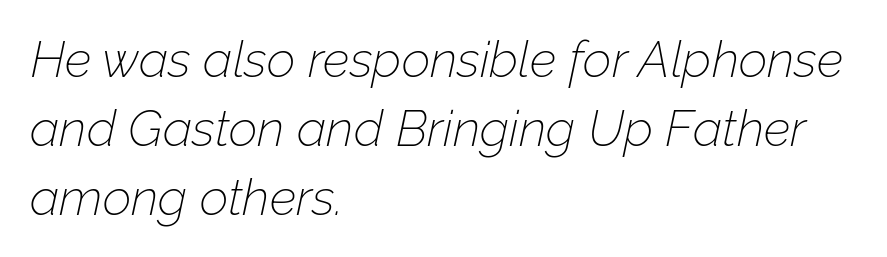
The image shows 50 px thin type, italic (leaning right); set left-aligned, normal line spacing (1.38x), normal letter spacing, not underlined; low stroke contrast and a medium x-height.
